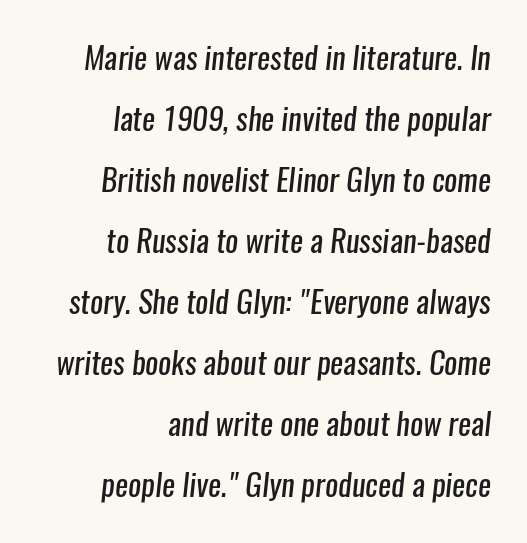
Q: Is the text bold? A: No.
Q: Is the typeface a serif or a sans-serif typeface? A: Sans-serif.
Q: Is the text underlined? A: No.
Q: How is the paragraph aligned? A: Right-aligned.
Q: Is the spacing between letters normal or unusually wide? A: Normal.
Q: Is the spacing between lines tight, normal or loose? A: Loose.
Q: Width (condensed, normal, or wide)? A: Condensed.
Q: Stroke contrast? A: Low.
Q: x-height? A: Medium.
Q: Monospaced? A: No.
